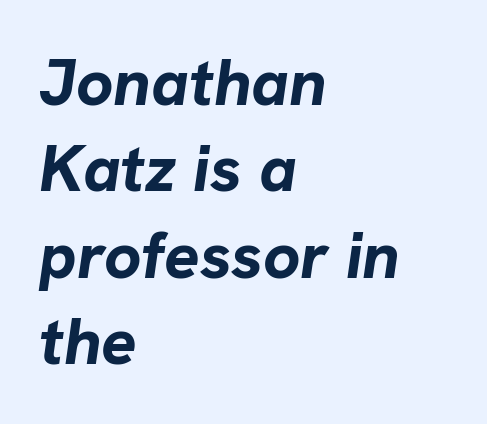
Q: Is the text bold? A: Yes.
Q: Is the text italic (slanted)? A: Yes, it leans right by about 8 degrees.
Q: Is the text underlined? A: No.
Q: How is the paragraph aligned? A: Left-aligned.
Q: Is the spacing between letters normal or unusually wide? A: Normal.
Q: Is the spacing between lines tight, normal or loose? A: Normal.
Q: Width (condensed, normal, or wide)? A: Normal.
Q: Stroke contrast? A: Low.
Q: x-height? A: Medium.
Q: Monospaced? A: No.
